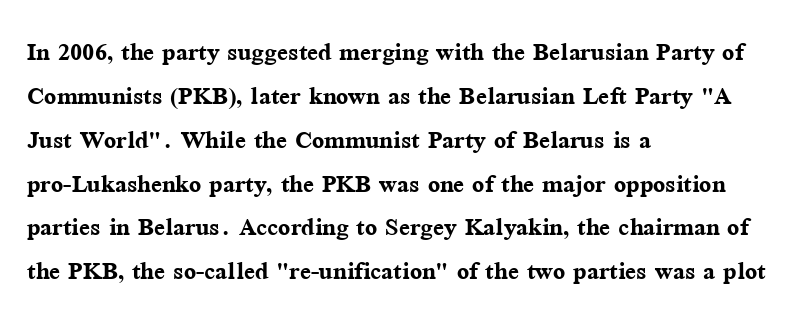
{"serif": "yes", "italic": "no", "bold": "yes", "weight": "semibold", "width": "normal", "stroke_contrast": "medium", "x_height": "medium", "monospaced": "no", "underline": "no", "align": "left", "line_spacing": "normal", "line_spacing_ratio": 1.37, "letter_spacing": "normal", "letter_spacing_em": 0.0, "glyph_px": 32}
